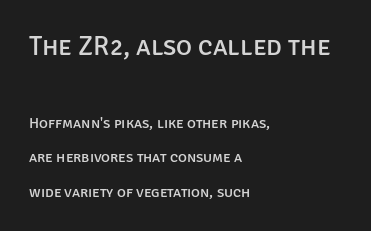
The image shows 27 px text type, upright; set left-aligned, loose line spacing (2.3x), normal letter spacing, not underlined; the first (top) block is 1.8x larger.
